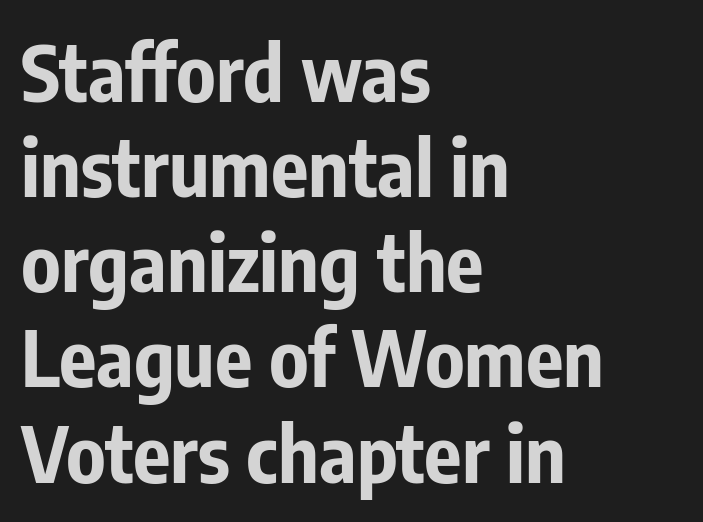
{"serif": "no", "italic": "no", "bold": "yes", "weight": "bold", "width": "condensed", "stroke_contrast": "low", "x_height": "medium", "monospaced": "no", "underline": "no", "align": "left", "line_spacing_ratio": 1.22, "letter_spacing": "normal", "letter_spacing_em": 0.0, "glyph_px": 78}
